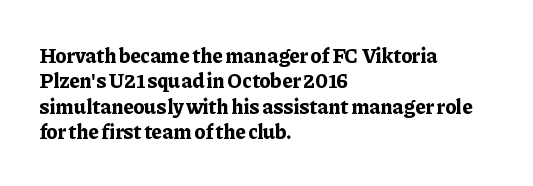
The gaps between neighbouring characters are ordinary and unremarkable. Heavy, bold letterforms. Posture: straight, roman, zero tilt. Caption: multi-line text, flush left, ragged right. Clear beneath every line of the passage.
